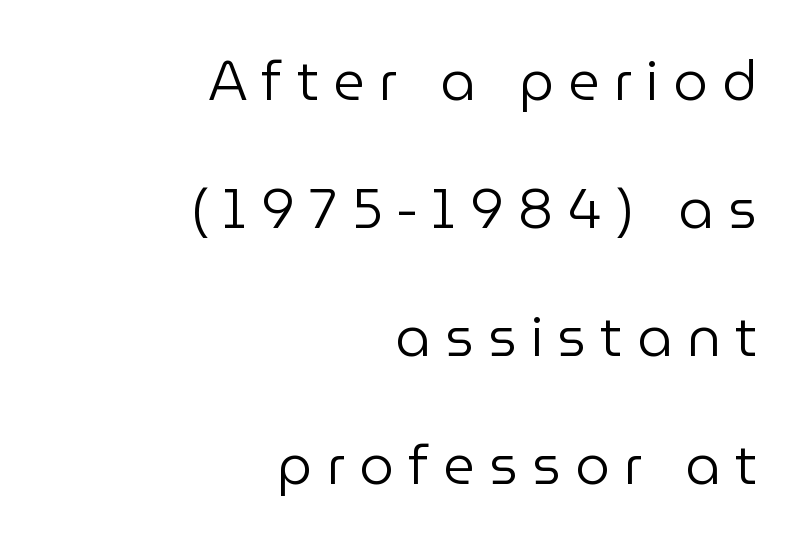
Q: Is the text bold? A: No.
Q: Is the text italic (slanted)? A: No, it is upright.
Q: Is the typeface a serif or a sans-serif typeface? A: Sans-serif.
Q: Is the text underlined? A: No.
Q: How is the paragraph aligned? A: Right-aligned.
Q: Is the spacing between letters normal or unusually wide? A: Unusually wide.
Q: Is the spacing between lines tight, normal or loose? A: Loose.
Q: Width (condensed, normal, or wide)? A: Normal.
Q: Stroke contrast? A: Low.
Q: x-height? A: Medium.
Q: Monospaced? A: No.
